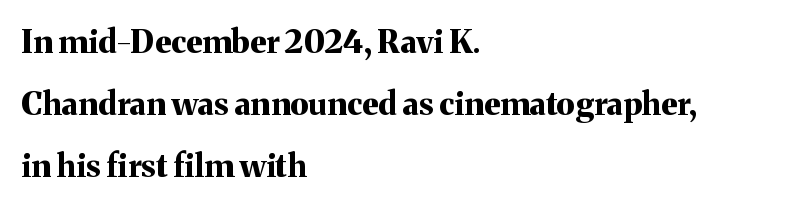
The image shows 32 px bold serif type, upright; set left-aligned, loose line spacing (1.94x), normal letter spacing, not underlined; medium stroke contrast and a medium x-height.
